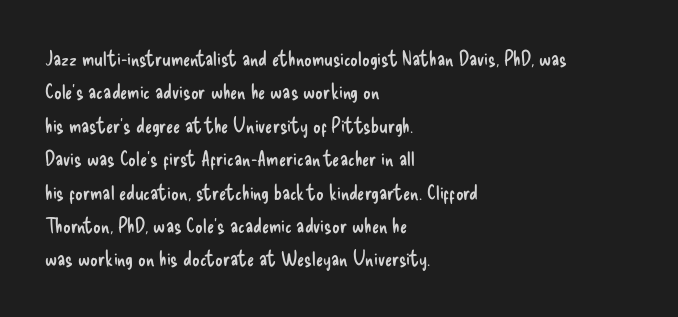
{"italic": "no", "bold": "no", "underline": "no", "align": "left", "line_spacing": "normal", "line_spacing_ratio": 1.59, "letter_spacing": "normal", "letter_spacing_em": 0.0, "glyph_px": 21}
